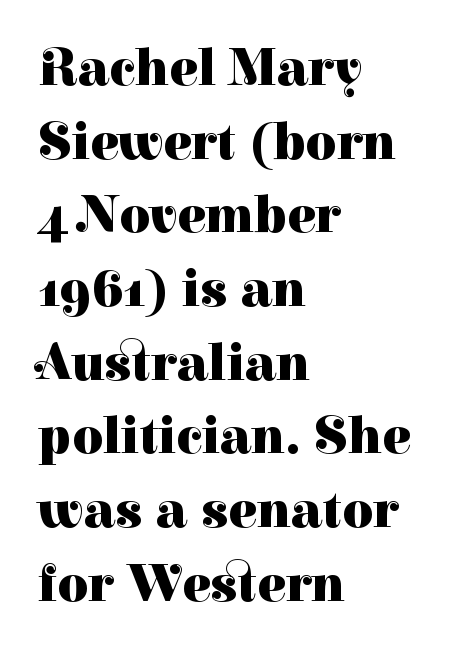
Looks like regular typesetting: each glyph gets only the width it needs. No italicization has been applied; the sample stays upright. Unlike a clean sans, this face finishes its strokes with serifs. Does extra space separate the letters? No, they use regular spacing. Reading down the column, the eye jumps a familiar distance to each next line.
